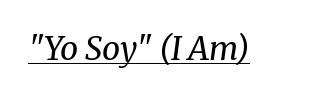
{"serif": "yes", "italic": "yes", "lean": "right", "slant_degrees": 8, "bold": "no", "weight": "regular", "width": "normal", "stroke_contrast": "medium", "x_height": "medium", "monospaced": "no", "underline": "yes", "letter_spacing": "normal", "letter_spacing_em": 0.0, "glyph_px": 32}
